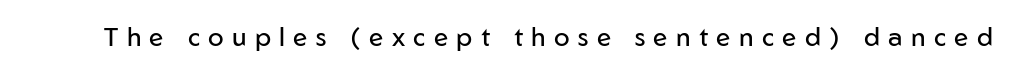
{"italic": "no", "bold": "no", "underline": "no", "letter_spacing": "wide", "letter_spacing_em": 0.32, "glyph_px": 26}
